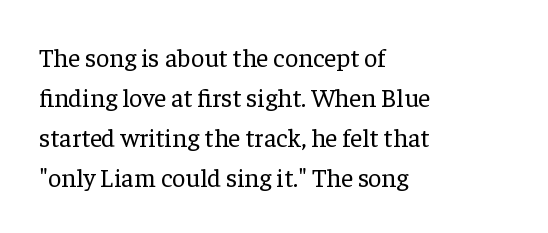
{"italic": "no", "bold": "no", "underline": "no", "align": "left", "line_spacing": "normal", "line_spacing_ratio": 1.54, "letter_spacing": "normal", "letter_spacing_em": 0.0, "glyph_px": 26}
